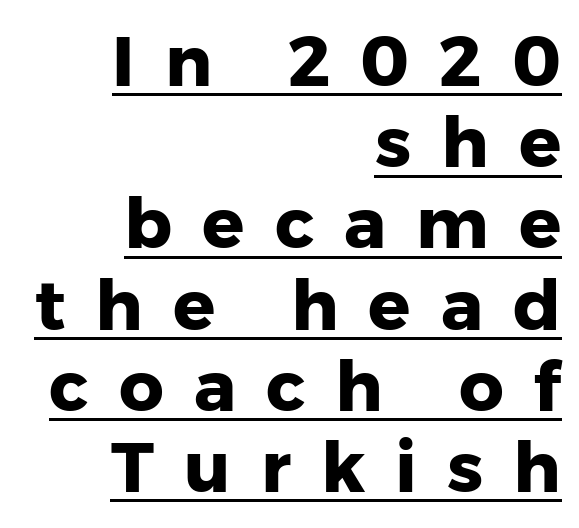
The image shows 70 px heavy sans-serif type, upright; set right-aligned, line spacing 1.16x, unusually wide letter spacing (+0.43 em), underlined; low stroke contrast and a medium x-height.
